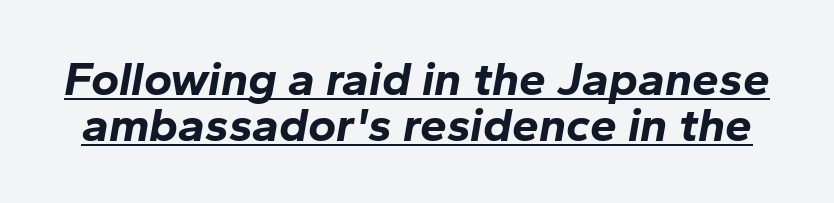
Look at the tracking — it's just the regular setting, nothing added. Thick stems and heavy bowls — unmistakably bold. Students, observe: this is what under-led, compact text looks like. Is this a fixed-width face? No — the glyphs have proportional, varying widths. The text carries the slant typical of an italic or oblique font. This rendering features underlined lettering.
